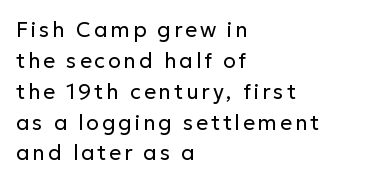
{"italic": "no", "bold": "no", "underline": "no", "align": "left", "line_spacing": "normal", "line_spacing_ratio": 1.47, "glyph_px": 21}
